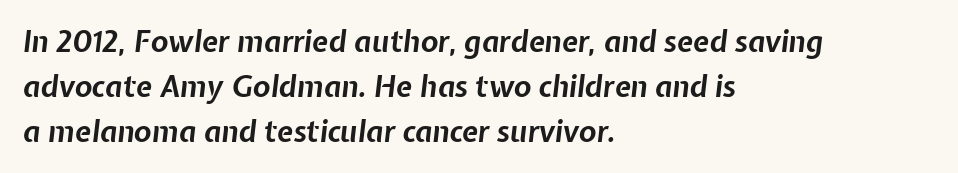
Q: Is the text bold? A: Yes.
Q: Is the text italic (slanted)? A: Yes, it leans right by about 7 degrees.
Q: Is the text underlined? A: No.
Q: How is the paragraph aligned? A: Left-aligned.
Q: Is the spacing between letters normal or unusually wide? A: Normal.
Q: Is the spacing between lines tight, normal or loose? A: Normal.
Q: Width (condensed, normal, or wide)? A: Normal.
Q: Stroke contrast? A: Low.
Q: x-height? A: Medium.
Q: Monospaced? A: No.
